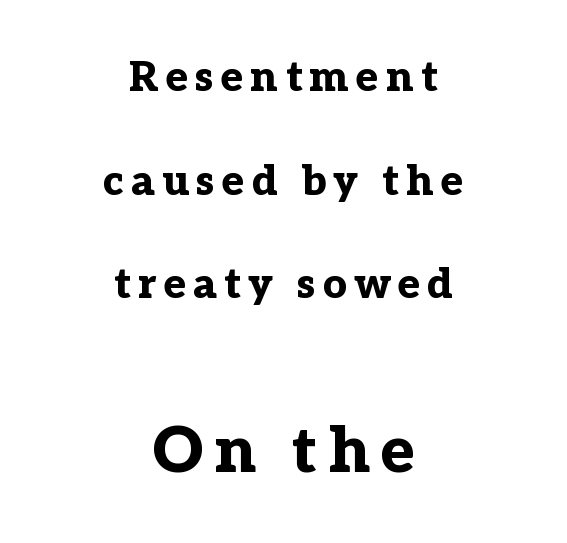
The designer dialed line spacing up above the default. Caption: upper text group reduced, lower text group enlarged. Plenty of ink on the page — the face is bold. Check under the words: just untouched page. The whitespace from short lines is split evenly between both sides.
